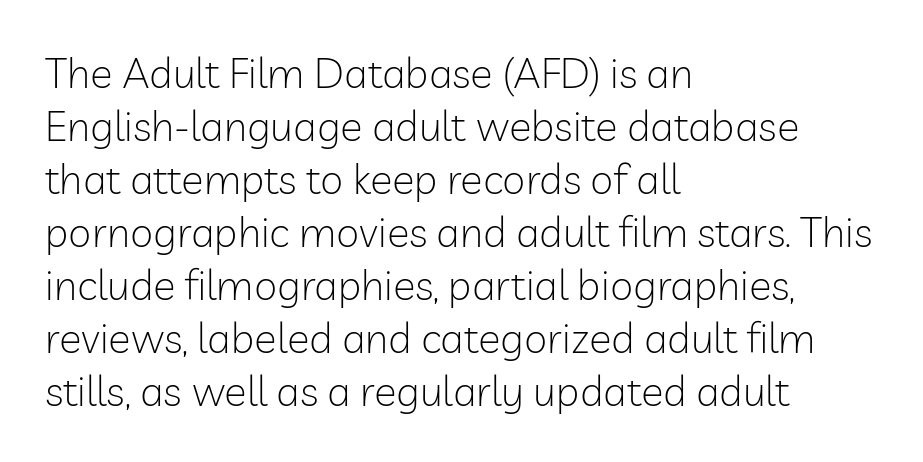
Q: Is the text bold? A: No.
Q: Is the text italic (slanted)? A: No, it is upright.
Q: Is the typeface a serif or a sans-serif typeface? A: Sans-serif.
Q: Is the text underlined? A: No.
Q: How is the paragraph aligned? A: Left-aligned.
Q: Is the spacing between letters normal or unusually wide? A: Normal.
Q: Is the spacing between lines tight, normal or loose? A: Normal.
Q: Width (condensed, normal, or wide)? A: Normal.
Q: Stroke contrast? A: Low.
Q: x-height? A: Medium.
Q: Monospaced? A: No.
